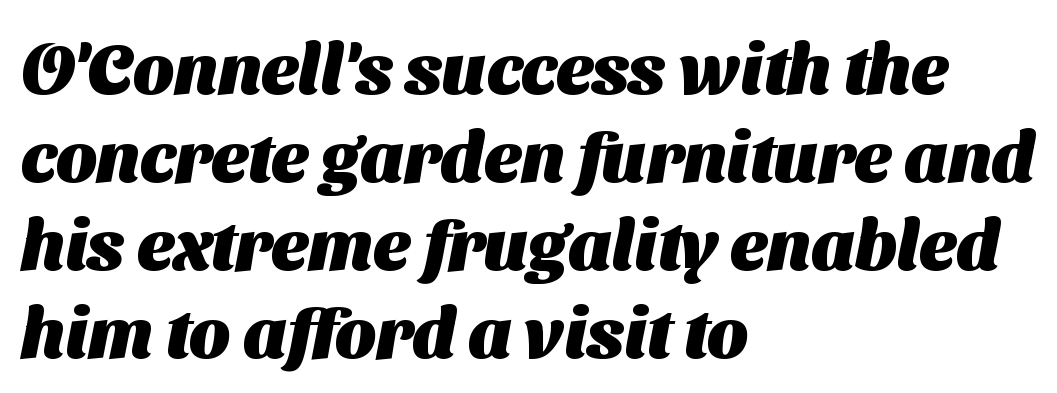
The image shows 71 px heavy sans-serif type; set left-aligned, line spacing 1.24x, normal letter spacing, not underlined; medium stroke contrast and a medium x-height.
